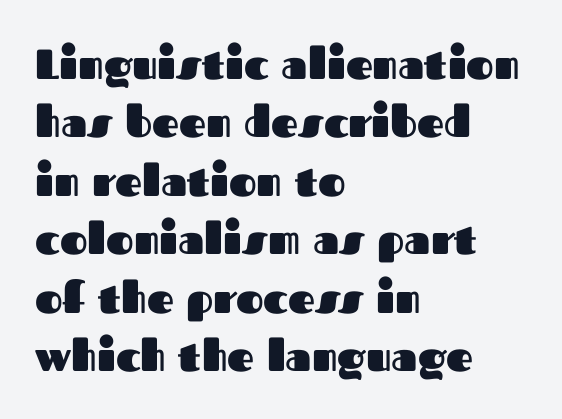
Each new line begins a customary step beneath the previous one. A clean baseline with only descenders dipping below it. What stands out about the letter spacing? Nothing — it is the standard amount. The paragraph shown leans on its left margin. Bold? Absolutely — the strokes are thick and heavy.
